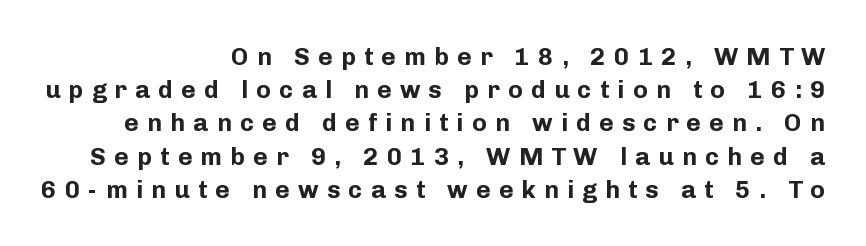
The image shows 25 px bold type, upright; set right-aligned, normal line spacing (1.33x), unusually wide letter spacing (+0.33 em), not underlined.
